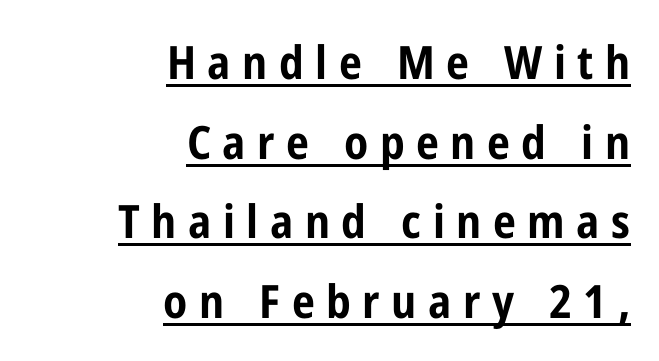
The image shows 46 px bold, condensed sans-serif type, upright; set right-aligned, line spacing 1.73x, unusually wide letter spacing (+0.25 em), underlined; low stroke contrast and a medium x-height.
